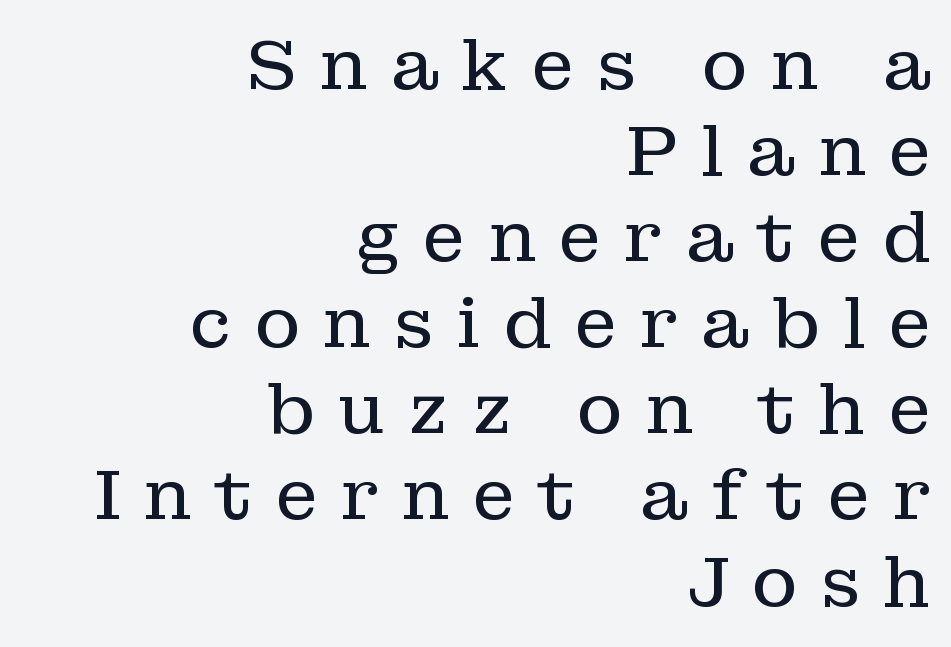
{"serif": "yes", "italic": "no", "bold": "no", "weight": "regular", "width": "normal", "stroke_contrast": "low", "x_height": "medium", "monospaced": "no", "underline": "no", "align": "right", "line_spacing_ratio": 1.23, "letter_spacing": "wide", "letter_spacing_em": 0.32, "glyph_px": 70}
